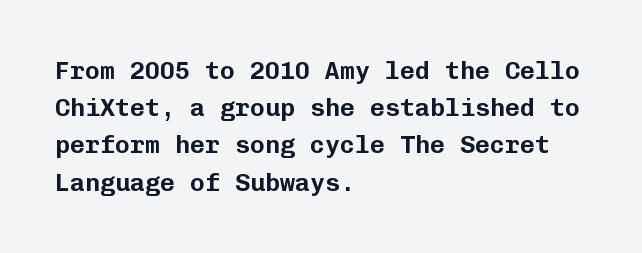
Designer's note — italics off, roman on. Compared with typical paragraphs, the rows here are spaced about the same. No word sits above an underline. Left-aligned paragraph, ragged on the right. This sample uses plain, unmodified letter spacing.
